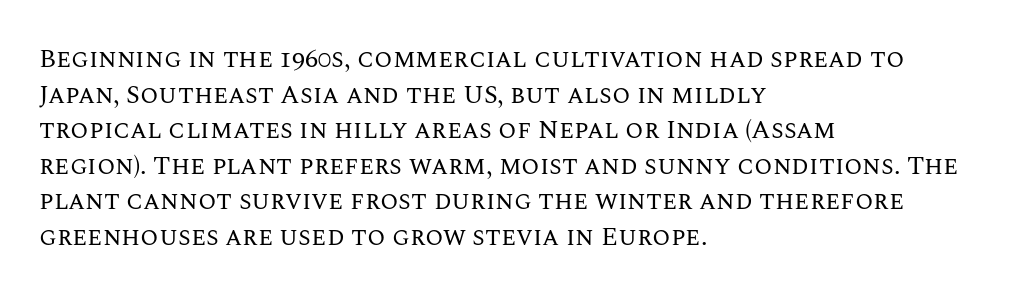
The image shows 26 px text type, upright; set left-aligned, normal line spacing (1.37x), normal letter spacing, not underlined.
